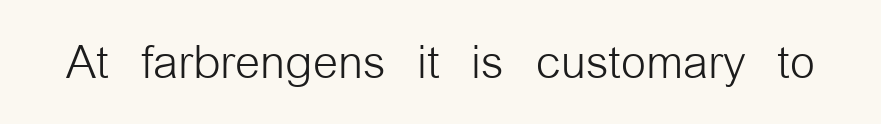
The image shows 64 px light, condensed sans-serif type, upright; set normal letter spacing, not underlined; low stroke contrast and a medium x-height.
